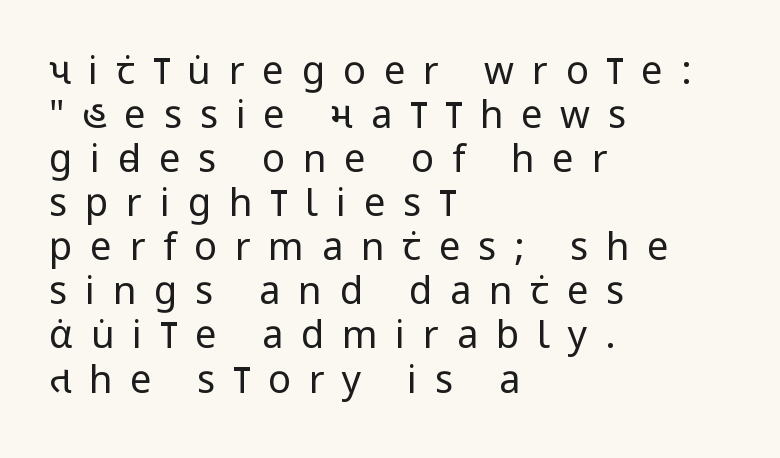
Serif or sans? Sans — the stroke terminals are bare. The type sits square on the baseline with zero lean. Horizontally, the lines are justified to the leading edge only. This is not heavy type; no bold has been used. There is plenty of visible air inserted between adjacent glyphs. The strip under each line holds only bare page.
